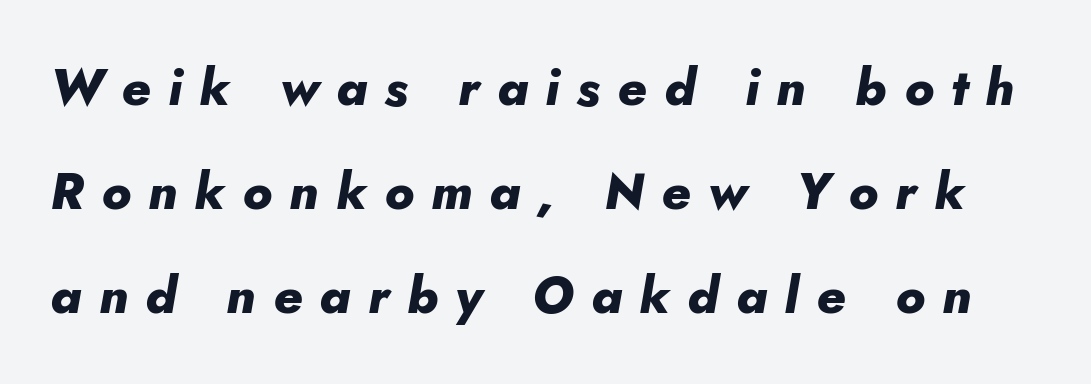
{"italic": "yes", "lean": "right", "slant_degrees": 10, "bold": "yes", "weight": "heavy", "width": "normal", "stroke_contrast": "low", "x_height": "small", "monospaced": "no", "underline": "no", "line_spacing": "loose", "line_spacing_ratio": 2.04, "letter_spacing": "wide", "letter_spacing_em": 0.34, "glyph_px": 51}
